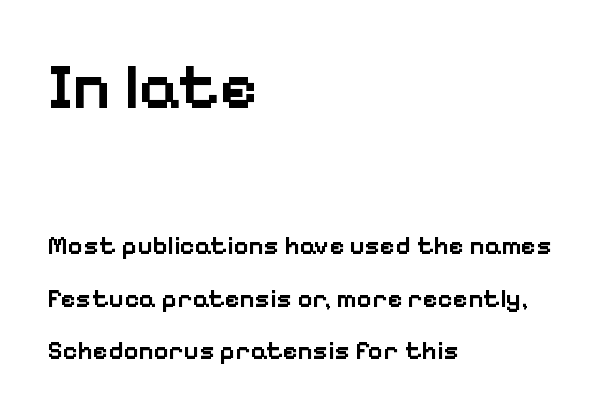
The image shows 65 px semibold sans-serif type, upright; set left-aligned, loose line spacing (2.02x), normal letter spacing, not underlined; the first (top) block is 2.5x larger; low stroke contrast and a medium x-height.
